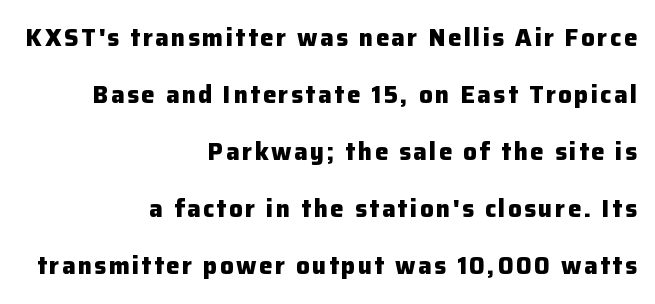
Q: Is the text bold? A: Yes.
Q: Is the text italic (slanted)? A: No, it is upright.
Q: Is the text underlined? A: No.
Q: How is the paragraph aligned? A: Right-aligned.
Q: Is the spacing between lines tight, normal or loose? A: Loose.
